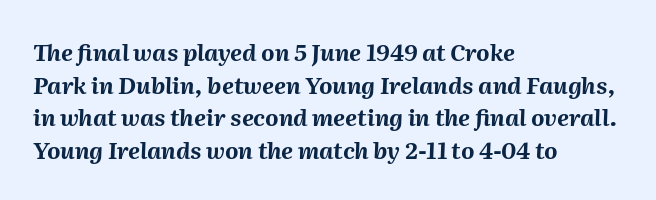
Q: Is the text bold? A: Yes.
Q: Is the text italic (slanted)? A: Yes, it leans right by about 2 degrees.
Q: Is the text underlined? A: No.
Q: How is the paragraph aligned? A: Left-aligned.
Q: Is the spacing between letters normal or unusually wide? A: Normal.
Q: Is the spacing between lines tight, normal or loose? A: Normal.
